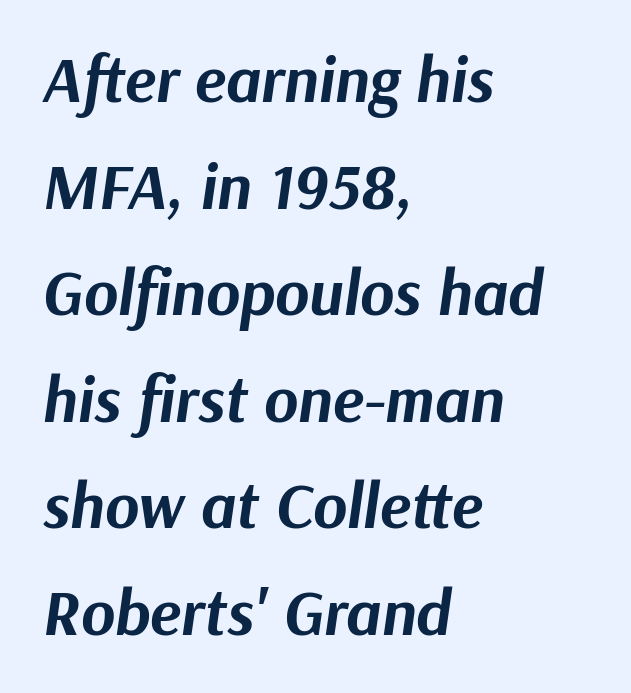
Strong, thick strokes mark this as bold type. This sample uses plain, unmodified letter spacing. Does the leading feel generous? No, just average. Does the lettering tilt? It does — this is italic.
